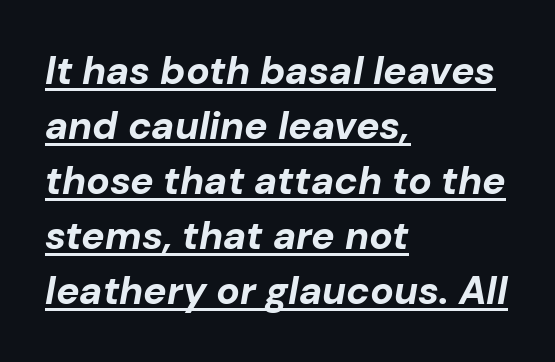
{"italic": "yes", "lean": "right", "slant_degrees": 10, "bold": "yes", "weight": "bold", "width": "normal", "stroke_contrast": "low", "x_height": "medium", "monospaced": "no", "underline": "yes", "align": "left", "line_spacing": "normal", "line_spacing_ratio": 1.41, "letter_spacing": "normal", "letter_spacing_em": 0.0, "glyph_px": 39}
